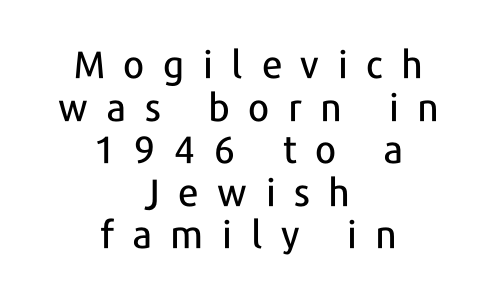
The image shows 38 px sans-serif type, upright; set centered, tight line spacing (1.12x), unusually wide letter spacing (+0.49 em), not underlined; low stroke contrast and a medium x-height.
